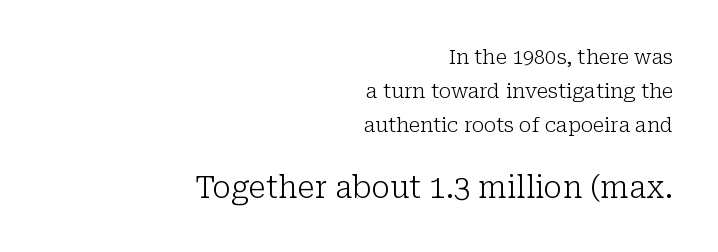
Q: Is the text bold? A: No.
Q: Is the text italic (slanted)? A: No, it is upright.
Q: Is the typeface a serif or a sans-serif typeface? A: Serif.
Q: Is the text underlined? A: No.
Q: How is the paragraph aligned? A: Right-aligned.
Q: Is the spacing between letters normal or unusually wide? A: Normal.
Q: Is the spacing between lines tight, normal or loose? A: Normal.
Q: Which block of text is set in a larger size, the first (top) or the second (bottom)? A: The second (bottom) one.
Q: Width (condensed, normal, or wide)? A: Normal.
Q: Stroke contrast? A: Low.
Q: x-height? A: Medium.
Q: Monospaced? A: No.
